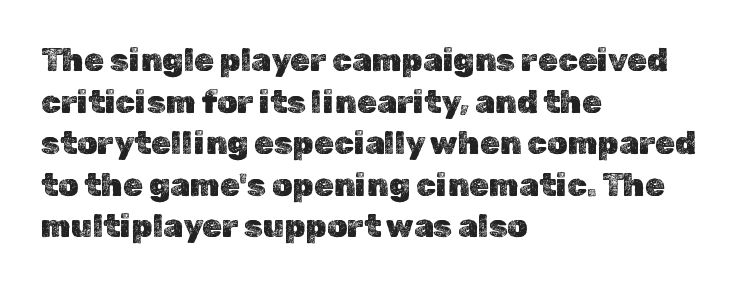
Q: Is the text italic (slanted)? A: No, it is upright.
Q: Is the text underlined? A: No.
Q: How is the paragraph aligned? A: Left-aligned.
Q: Is the spacing between letters normal or unusually wide? A: Normal.
Q: Is the spacing between lines tight, normal or loose? A: Normal.
Q: Width (condensed, normal, or wide)? A: Normal.
Q: x-height? A: Medium.
Q: Monospaced? A: No.
